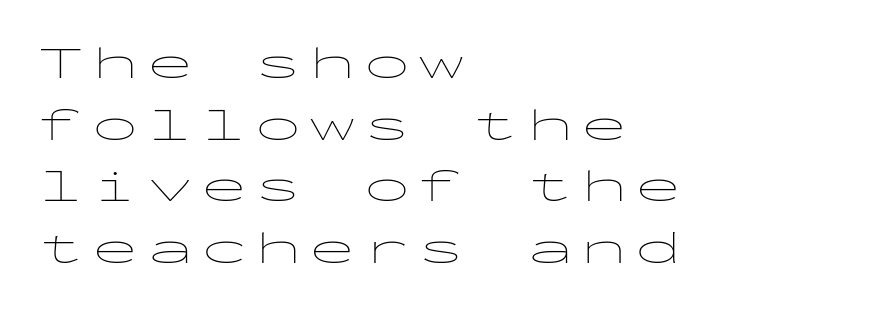
{"serif": "no", "italic": "no", "bold": "no", "weight": "thin", "width": "wide", "stroke_contrast": "low", "x_height": "medium", "monospaced": "yes", "underline": "no", "align": "left", "line_spacing": "normal", "line_spacing_ratio": 1.34, "glyph_px": 46}
